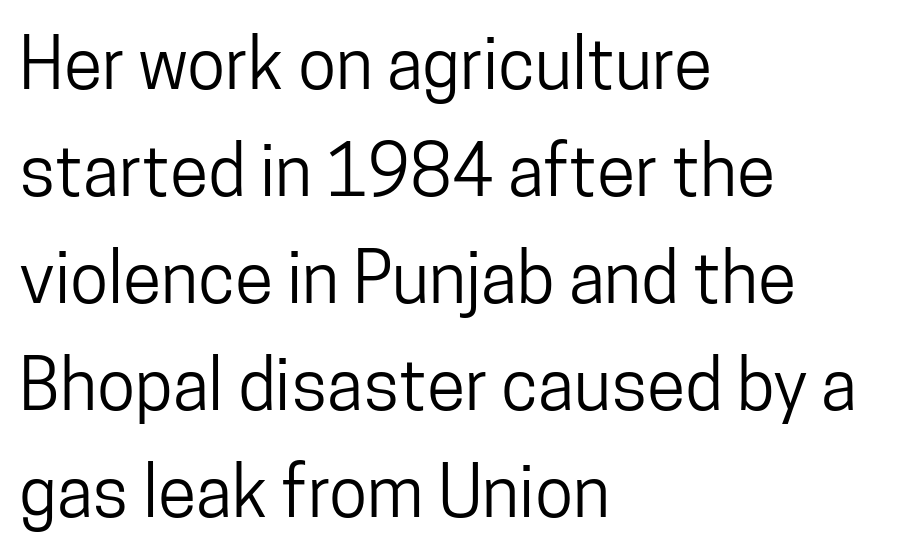
Plain, unruled lines of type. Do the letters lean? They stand straight. This is sans-serif lettering, the kind often seen on screens and signage. Normally led — the rows are evenly, conventionally spaced.
